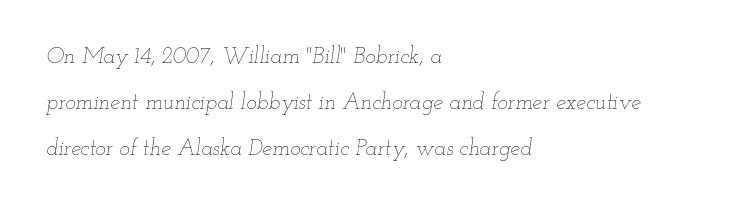
Standard letterfit; no display-style spreading of the glyphs. The text block is weighted toward the left margin, trailing off unevenly rightward. These lines stand farther apart than default settings would place them. Beneath every word, the page is bare. No extra ink here — the face is not bold.
